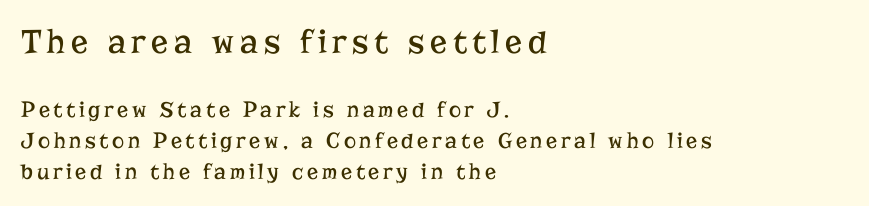
Q: Is the text bold? A: No.
Q: Is the text italic (slanted)? A: No, it is upright.
Q: Is the typeface a serif or a sans-serif typeface? A: Serif.
Q: Is the text underlined? A: No.
Q: How is the paragraph aligned? A: Left-aligned.
Q: Is the spacing between lines tight, normal or loose? A: Normal.
Q: Which block of text is set in a larger size, the first (top) or the second (bottom)? A: The first (top) one.
Q: Width (condensed, normal, or wide)? A: Normal.
Q: Stroke contrast? A: Low.
Q: x-height? A: Medium.
Q: Monospaced? A: No.
